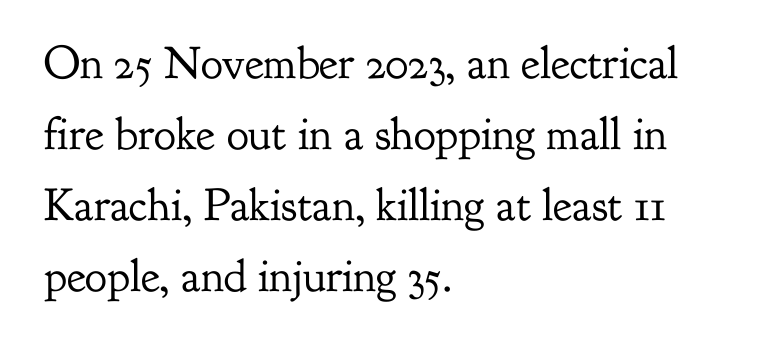
Vertical strokes here are truly vertical. Words appear dense and cohesive because spacing is normal. Check where the strokes stop: tiny serifs finish them off. Compared with a typical body face, this is equally light or lighter still. The letters advance in unequal steps, a hallmark of proportional type.
